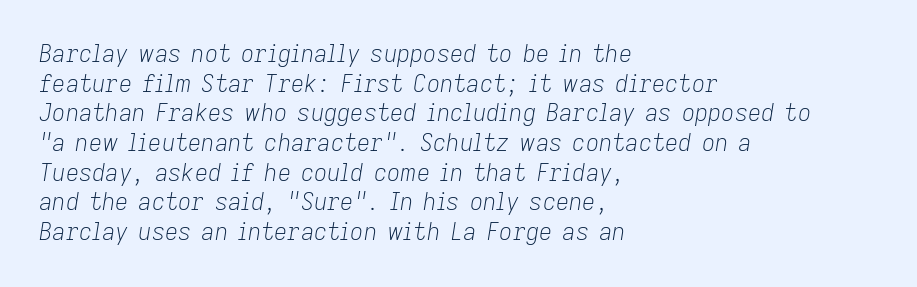
{"italic": "yes", "lean": "right", "slant_degrees": 9, "bold": "no", "underline": "no", "align": "left", "line_spacing": "normal", "line_spacing_ratio": 1.29, "letter_spacing": "normal", "letter_spacing_em": 0.0, "glyph_px": 23}
